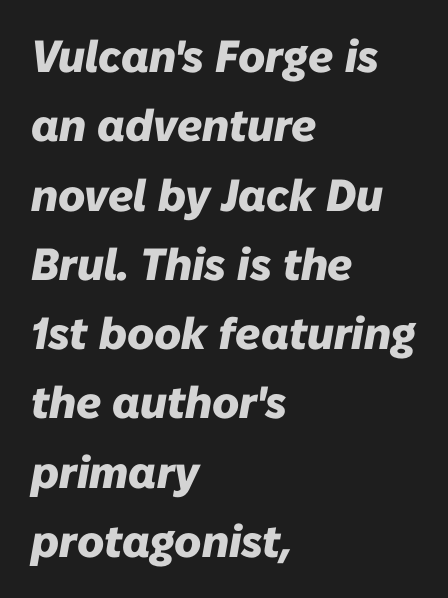
Q: Is the text bold? A: Yes.
Q: Is the text italic (slanted)? A: Yes, it leans right by about 10 degrees.
Q: Is the text underlined? A: No.
Q: How is the paragraph aligned? A: Left-aligned.
Q: Is the spacing between letters normal or unusually wide? A: Normal.
Q: Is the spacing between lines tight, normal or loose? A: Normal.
Q: Width (condensed, normal, or wide)? A: Normal.
Q: Stroke contrast? A: Low.
Q: x-height? A: Medium.
Q: Monospaced? A: No.
